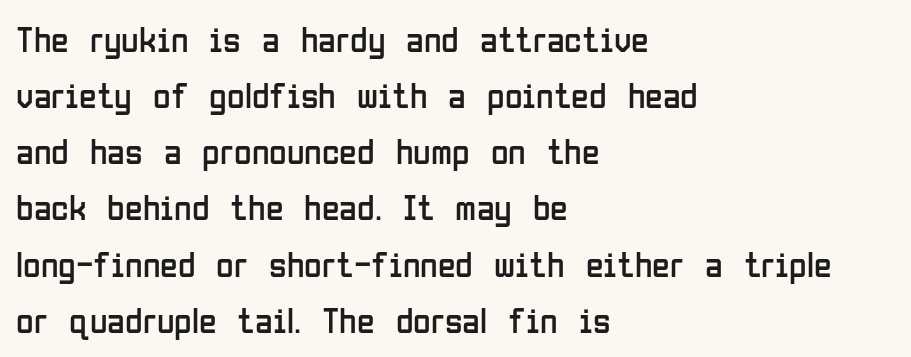
{"serif": "no", "italic": "no", "bold": "no", "weight": "regular", "width": "condensed", "stroke_contrast": "low", "x_height": "medium", "monospaced": "no", "underline": "no", "align": "left", "line_spacing": "normal", "line_spacing_ratio": 1.56, "letter_spacing": "normal", "letter_spacing_em": 0.0, "glyph_px": 36}
